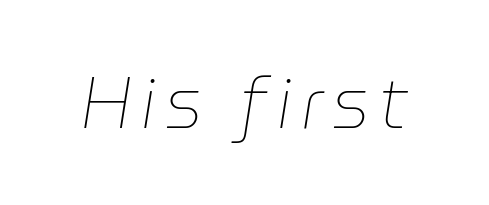
The letters advance in unequal steps, a hallmark of proportional type. Is this a heavy cut? Hardly; it is regular or lighter. The specimen reads as italic at a glance. Lines of text with bare space underneath.
